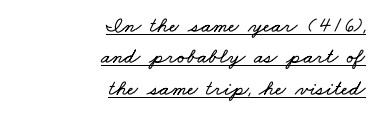
Q: Is the text underlined? A: Yes.
Q: How is the paragraph aligned? A: Right-aligned.
Q: Is the spacing between letters normal or unusually wide? A: Normal.
Q: Is the spacing between lines tight, normal or loose? A: Normal.
